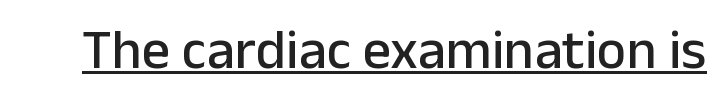
This is roman type, the default non-slanted kind. The passage shown has conventional tracking throughout. In terms of letterform style, serifs are entirely absent. You could not count columns in this text — the font is proportionally spaced. These characters rest on top of a visible drawn line.
